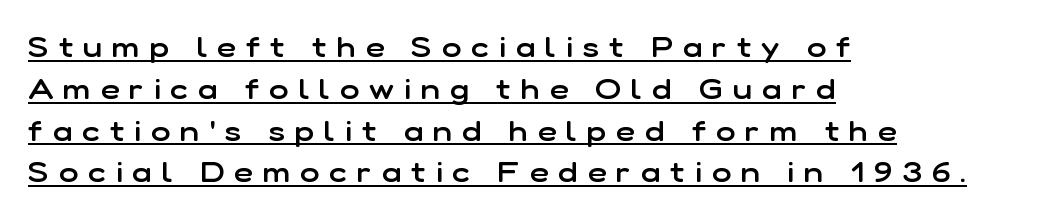
{"serif": "no", "italic": "no", "bold": "semi", "weight": "semibold", "width": "normal", "stroke_contrast": "low", "x_height": "medium", "monospaced": "no", "underline": "yes", "align": "left", "line_spacing": "normal", "line_spacing_ratio": 1.44, "letter_spacing": "wide", "letter_spacing_em": 0.35, "glyph_px": 29}
